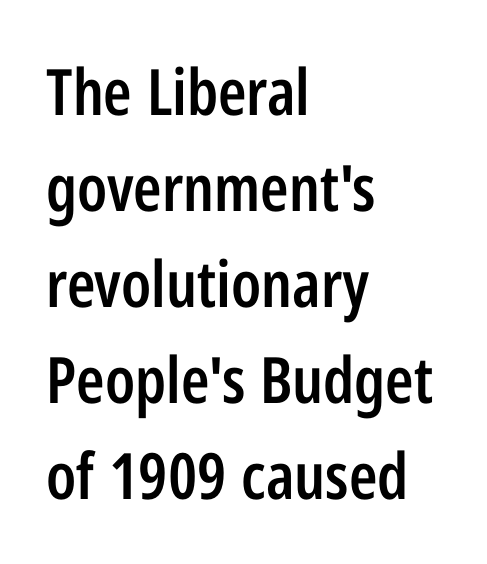
Words float on clear page, feet unadorned. Line starts are locked; line ends wander. Short note: letters normally spaced. Posture: vertical. The sample has been set in demibold, a notch under bold. Notice how descenders clear the ascenders below comfortably — that's standard leading.
